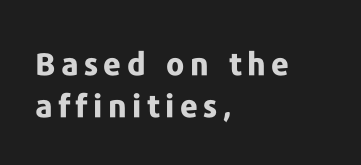
The image shows 31 px bold sans-serif type, upright; set left-aligned, normal line spacing (1.37x), not underlined; low stroke contrast and a medium x-height.
